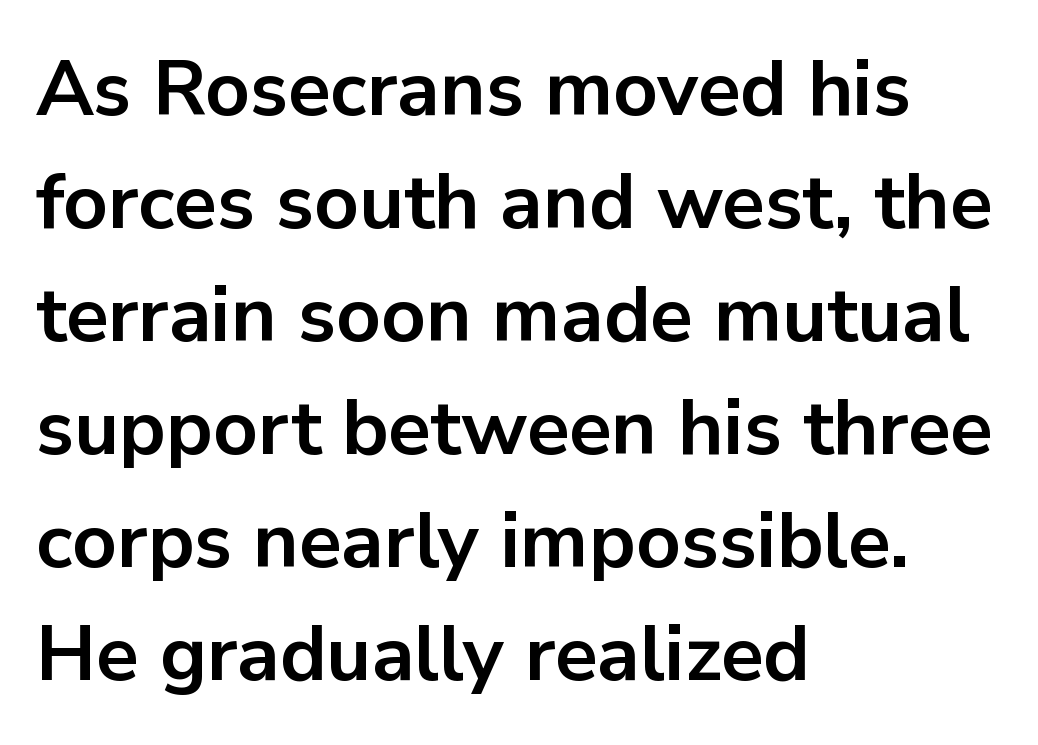
The image shows 78 px bold sans-serif type, upright; set left-aligned, normal line spacing (1.45x), normal letter spacing, not underlined; low stroke contrast and a medium x-height.
